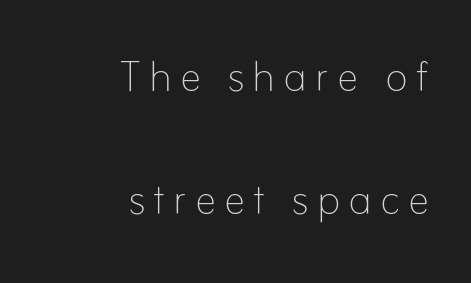
{"italic": "no", "bold": "no", "weight": "thin", "width": "normal", "stroke_contrast": "low", "x_height": "small", "monospaced": "no", "underline": "no", "align": "right", "line_spacing": "loose", "line_spacing_ratio": 2.27, "glyph_px": 54}
